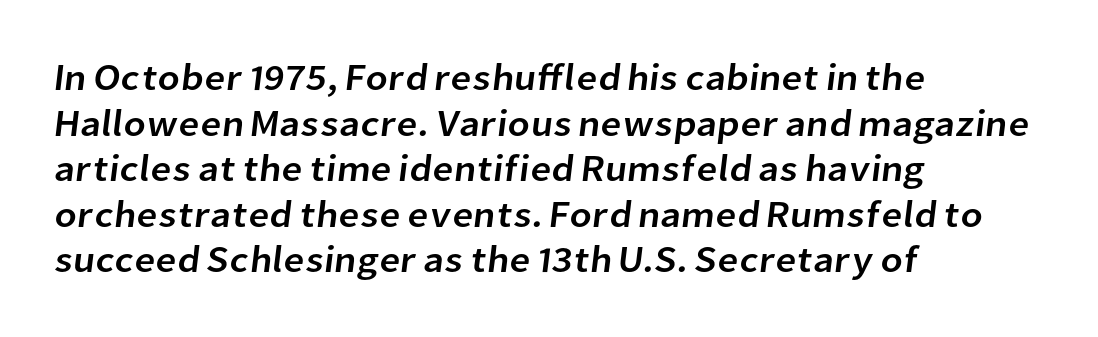
The image shows 37 px sans-serif type; set left-aligned, line spacing 1.23x, normal letter spacing, not underlined; low stroke contrast and a medium x-height.
